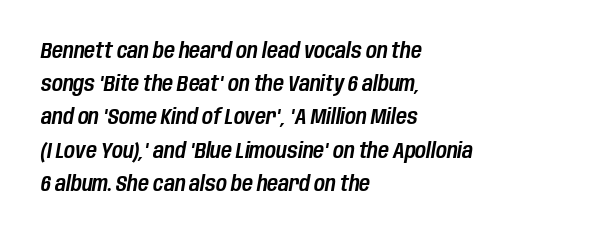
{"italic": "yes", "lean": "right", "slant_degrees": 10, "underline": "no", "align": "left", "line_spacing": "normal", "line_spacing_ratio": 1.58, "letter_spacing": "normal", "letter_spacing_em": 0.0, "glyph_px": 21}
